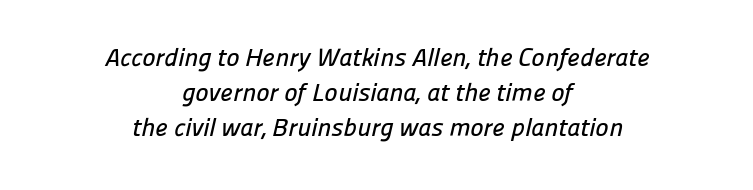
Q: Is the text underlined? A: No.
Q: How is the paragraph aligned? A: Centered.
Q: Is the spacing between letters normal or unusually wide? A: Normal.
Q: Is the spacing between lines tight, normal or loose? A: Normal.
